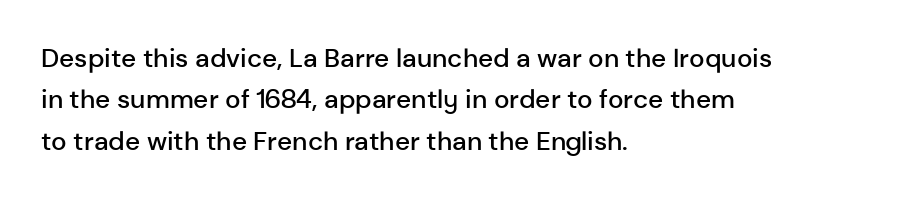
The image shows 26 px text type, upright; set left-aligned, normal line spacing (1.59x), normal letter spacing, not underlined.
